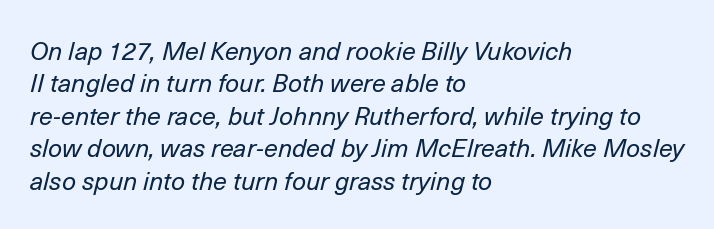
Nobody drew a line under any word here. The lines are quadded left. The rows are spaced the way most documents space them. Is the letter spacing exaggerated? No — it looks like the ordinary default. The whole block is typeset with a tilt. This reads as an unemphasized weight, regular at the heaviest.
